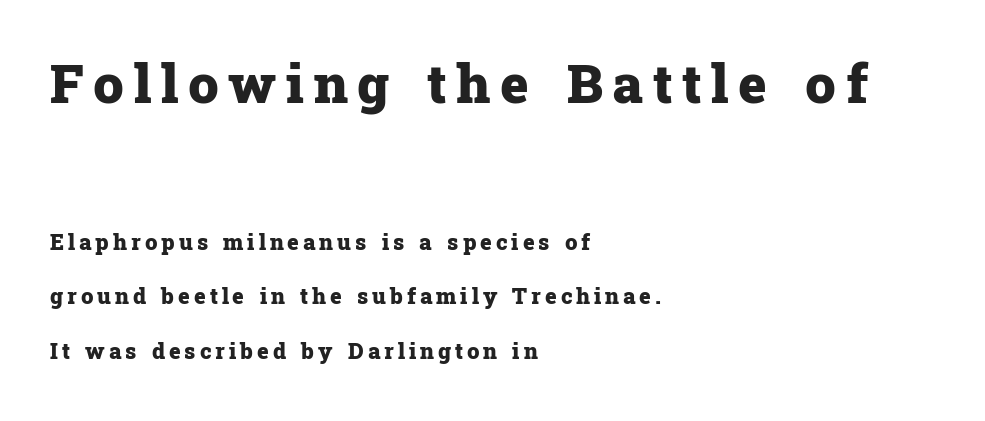
Style check: upright. Thick stems and heavy bowls — unmistakably bold. This rendering features lettering with no underline. Short and long lines alike share a common starting point at left. A typesetter would call this proportional, since set widths differ per character.
